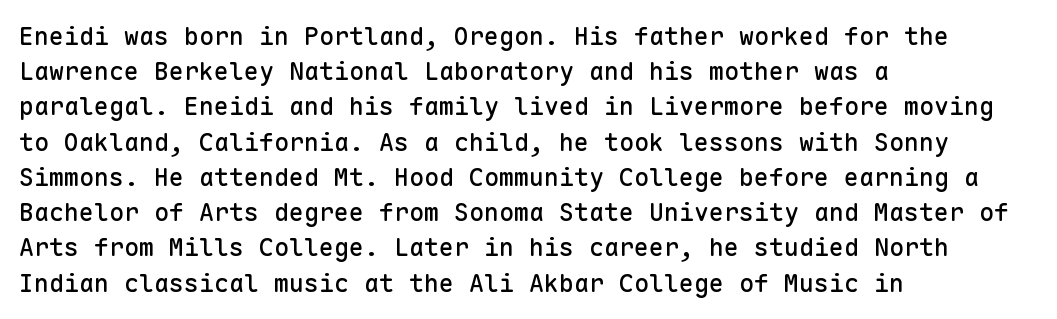
Q: Is the text italic (slanted)? A: No, it is upright.
Q: Is the text underlined? A: No.
Q: How is the paragraph aligned? A: Left-aligned.
Q: Is the spacing between letters normal or unusually wide? A: Normal.
Q: Is the spacing between lines tight, normal or loose? A: Normal.
